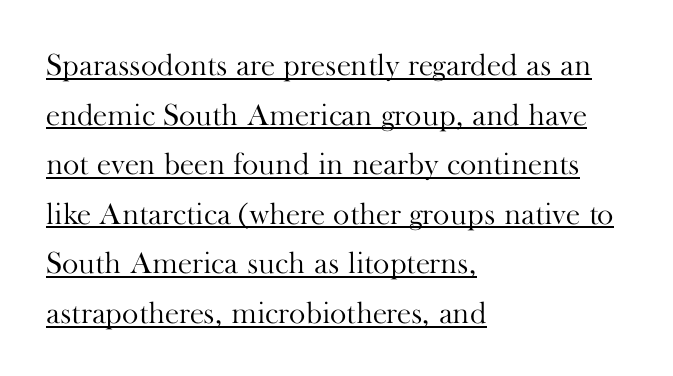
Spacing verdict: proportional, widths tailored to each character. Nobody touched the tracking dial on this one. What's the leading like? Ordinary, nothing unusual. Letters have the restrained weight of plain body copy at most. Stroke terminals: seriffed.
